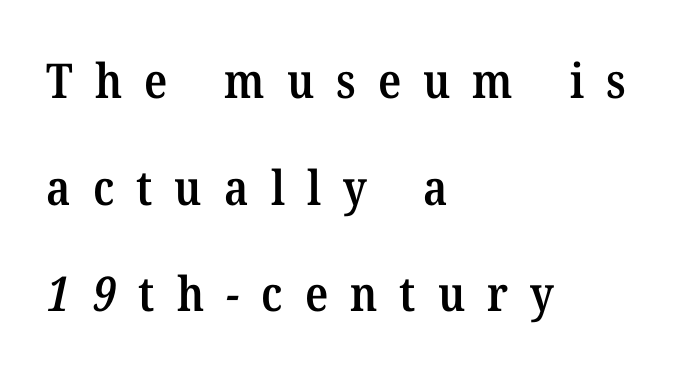
{"serif": "yes", "bold": "semi", "weight": "semibold", "width": "normal", "stroke_contrast": "medium", "x_height": "medium", "monospaced": "no", "underline": "no", "align": "left", "line_spacing": "loose", "line_spacing_ratio": 2.22, "letter_spacing": "wide", "letter_spacing_em": 0.46, "glyph_px": 48}
